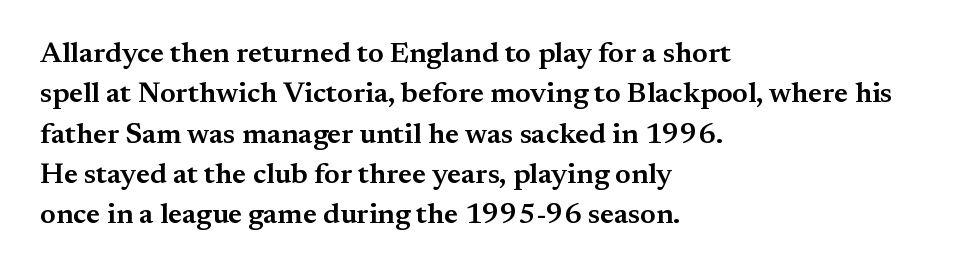
Q: Is the text bold? A: Semi-bold.
Q: Is the text italic (slanted)? A: No, it is upright.
Q: Is the typeface a serif or a sans-serif typeface? A: Serif.
Q: Is the text underlined? A: No.
Q: How is the paragraph aligned? A: Left-aligned.
Q: Is the spacing between letters normal or unusually wide? A: Normal.
Q: Is the spacing between lines tight, normal or loose? A: Normal.
Q: Width (condensed, normal, or wide)? A: Normal.
Q: Stroke contrast? A: Medium.
Q: x-height? A: Small.
Q: Monospaced? A: No.
